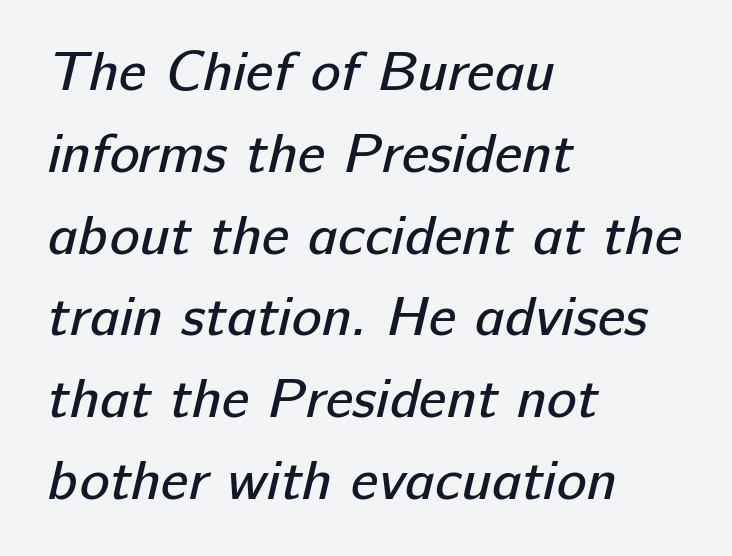
{"serif": "no", "bold": "no", "weight": "regular", "width": "normal", "stroke_contrast": "low", "x_height": "medium", "monospaced": "no", "underline": "no", "align": "left", "line_spacing": "normal", "line_spacing_ratio": 1.46, "letter_spacing": "normal", "letter_spacing_em": 0.0, "glyph_px": 56}
